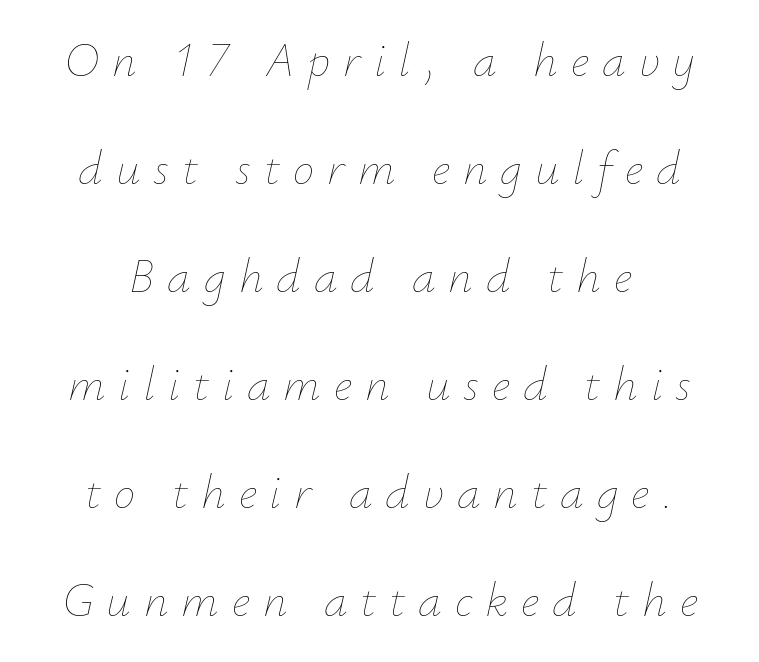
The lines in this sample share a center point and differ in where they start and stop. Varying glyph widths throughout — classic text-font behaviour. Tracking value appears strongly positive — letters spread wide. Heaviness? Minimal to ordinary, like unemphasized prose. Interline gaps are noticeably wide in this sample.
